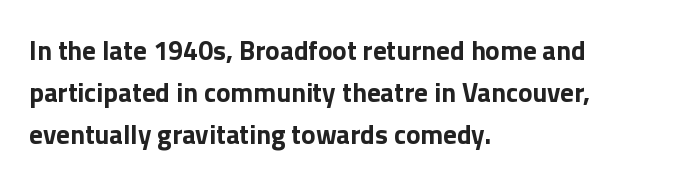
The image shows 27 px bold type, upright; set left-aligned, normal line spacing (1.56x), normal letter spacing, not underlined.
